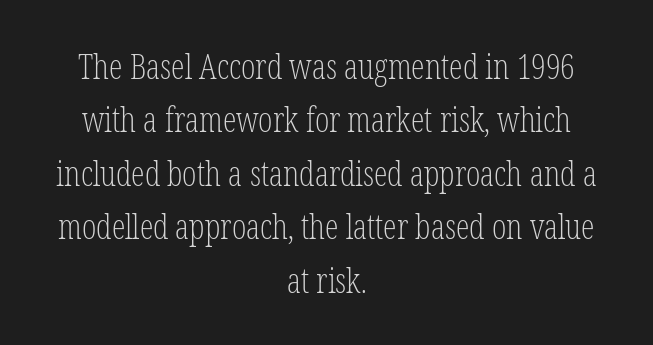
The image shows 34 px light, condensed serif type, upright; set centered, normal line spacing (1.57x), normal letter spacing, not underlined; low stroke contrast and a medium x-height.
